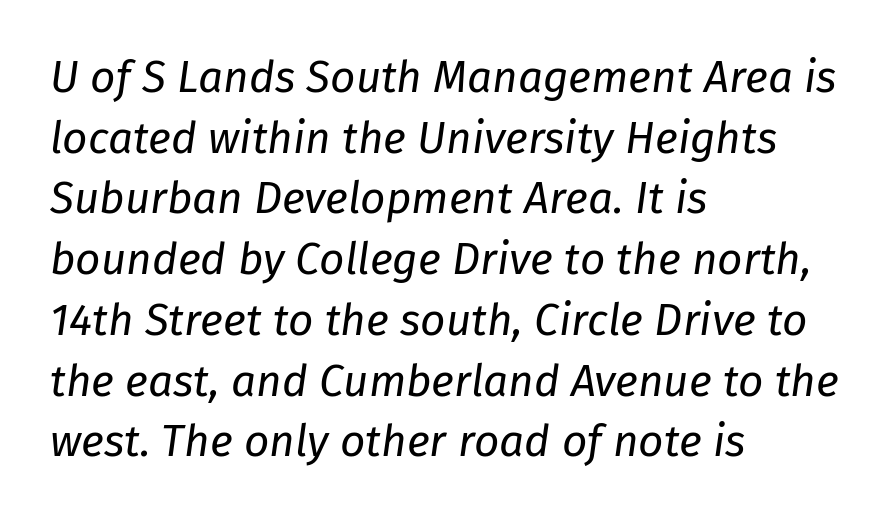
The image shows 44 px regular-weight type, italic (leaning right); set left-aligned, normal line spacing (1.38x), normal letter spacing, not underlined; low stroke contrast and a medium x-height.
